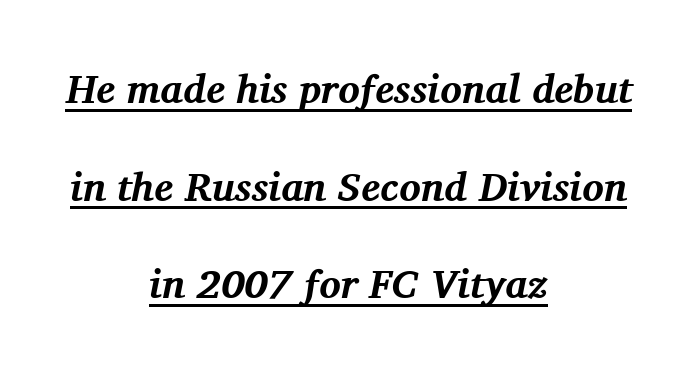
{"serif": "yes", "italic": "yes", "lean": "right", "slant_degrees": 11, "bold": "yes", "weight": "bold", "width": "normal", "stroke_contrast": "medium", "x_height": "medium", "monospaced": "no", "underline": "yes", "align": "center", "line_spacing": "loose", "line_spacing_ratio": 2.44, "letter_spacing": "normal", "letter_spacing_em": 0.0, "glyph_px": 40}
